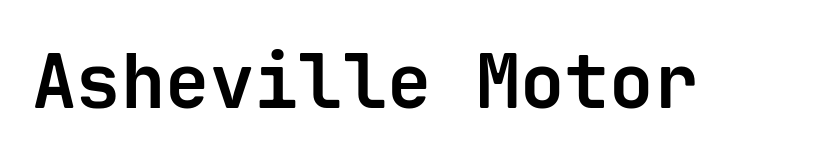
{"serif": "no", "italic": "no", "bold": "yes", "weight": "bold", "width": "normal", "stroke_contrast": "low", "x_height": "medium", "monospaced": "yes", "underline": "no", "letter_spacing": "normal", "letter_spacing_em": 0.0, "glyph_px": 74}
